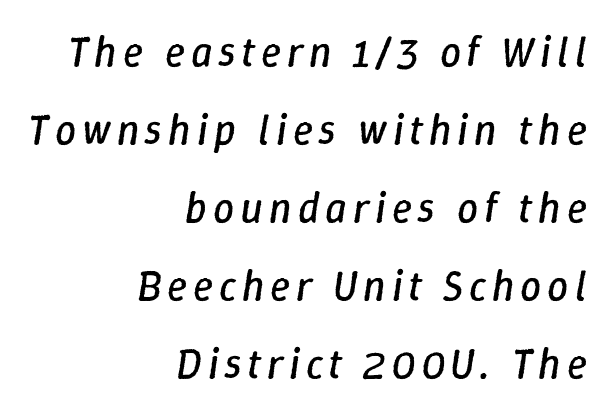
The image shows 42 px regular-weight type, italic (leaning right); set right-aligned, line spacing 1.86x, not underlined; low stroke contrast and a medium x-height.
